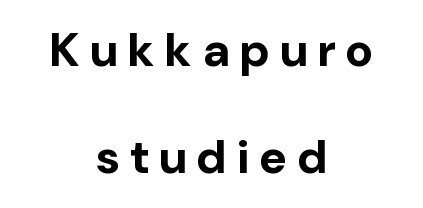
The image shows 47 px bold sans-serif type, upright; set centered, loose line spacing (2.28x), unusually wide letter spacing (+0.23 em), not underlined; low stroke contrast and a medium x-height.
